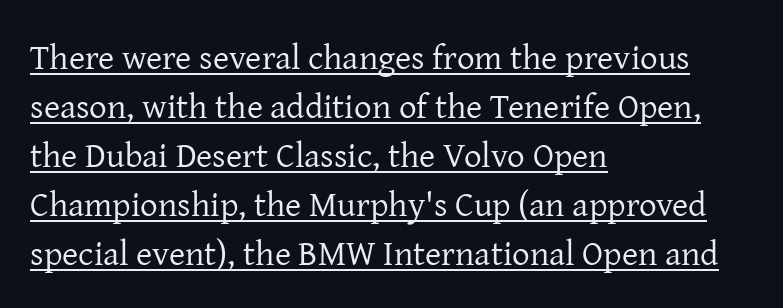
The image shows 35 px regular-weight serif type, upright; set left-aligned, normal line spacing (1.4x), normal letter spacing, underlined; low stroke contrast and a medium x-height.
